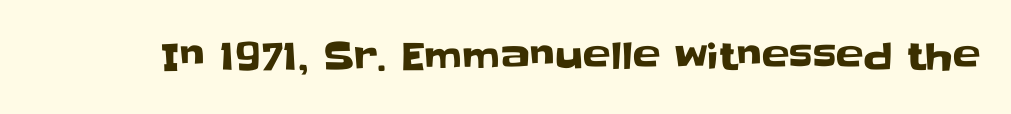
{"serif": "no", "italic": "no", "width": "normal", "stroke_contrast": "low", "x_height": "large", "monospaced": "no", "underline": "no", "letter_spacing": "normal", "letter_spacing_em": 0.0, "glyph_px": 37}
